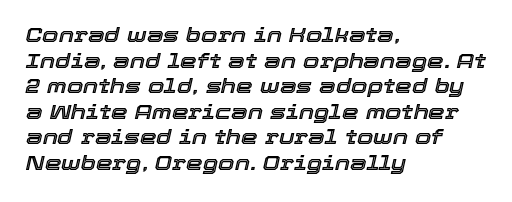
{"italic": "yes", "lean": "right", "slant_degrees": 12, "underline": "no", "align": "left", "line_spacing_ratio": 1.22, "letter_spacing": "normal", "letter_spacing_em": 0.0, "glyph_px": 21}
